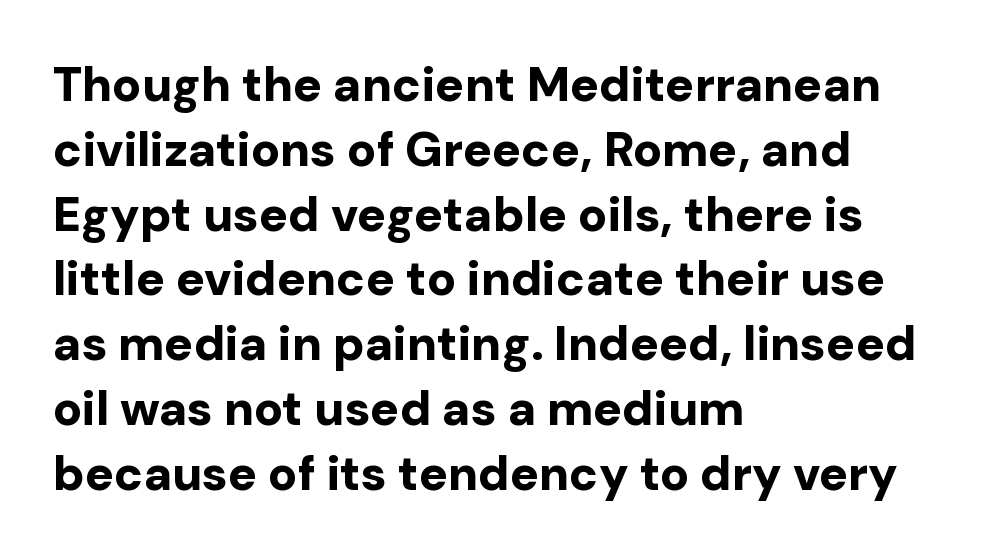
{"serif": "no", "italic": "no", "bold": "yes", "weight": "bold", "width": "normal", "stroke_contrast": "low", "x_height": "medium", "monospaced": "no", "underline": "no", "align": "left", "line_spacing": "normal", "line_spacing_ratio": 1.35, "letter_spacing": "normal", "letter_spacing_em": 0.0, "glyph_px": 48}
